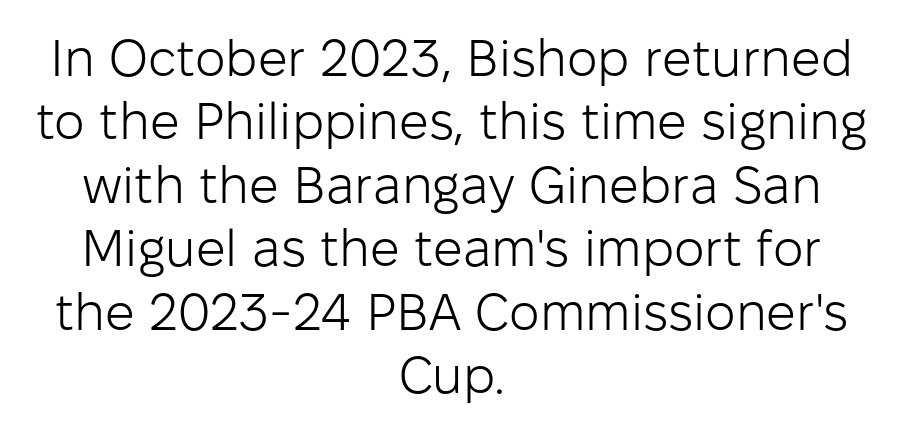
Q: Is the text bold? A: No.
Q: Is the text italic (slanted)? A: No, it is upright.
Q: Is the typeface a serif or a sans-serif typeface? A: Sans-serif.
Q: Is the text underlined? A: No.
Q: How is the paragraph aligned? A: Centered.
Q: Is the spacing between letters normal or unusually wide? A: Normal.
Q: Width (condensed, normal, or wide)? A: Normal.
Q: Stroke contrast? A: Low.
Q: x-height? A: Medium.
Q: Monospaced? A: No.
